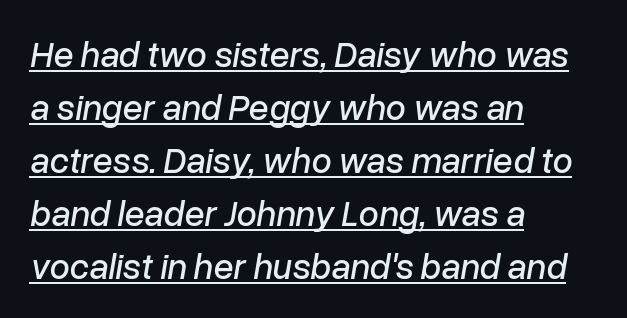
The image shows 36 px text type, italic (leaning right); set left-aligned, normal line spacing (1.47x), normal letter spacing, underlined; low stroke contrast and a medium x-height.
